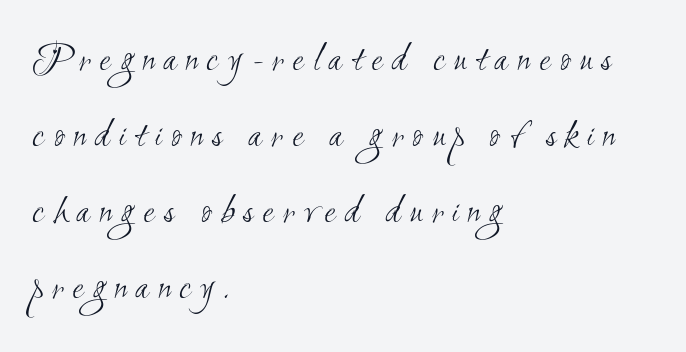
Q: Is the text bold? A: No.
Q: Is the typeface a serif or a sans-serif typeface? A: Sans-serif.
Q: Is the text underlined? A: No.
Q: How is the paragraph aligned? A: Left-aligned.
Q: Is the spacing between letters normal or unusually wide? A: Unusually wide.
Q: Width (condensed, normal, or wide)? A: Condensed.
Q: Stroke contrast? A: Medium.
Q: x-height? A: Small.
Q: Monospaced? A: No.
